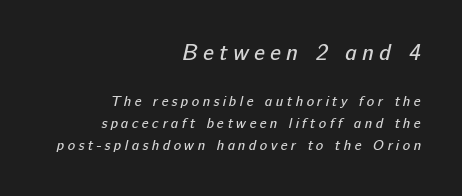
Reading down the block, your eye finds every line finishing at a fixed right position. Honestly, the letter spacing is so wide it's the main thing you notice. Think standard paragraph weight, or any step lighter than that. The more generous point size was reserved for the upper chunk. Check under the words: just untouched page. The rows are spaced the way most documents space them.
